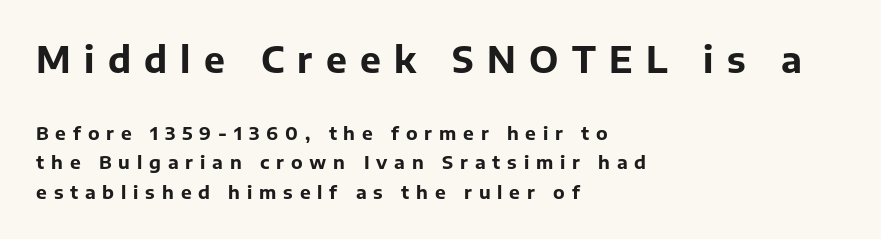
Q: Is the text bold? A: Yes.
Q: Is the text italic (slanted)? A: No, it is upright.
Q: Is the typeface a serif or a sans-serif typeface? A: Sans-serif.
Q: Is the text underlined? A: No.
Q: How is the paragraph aligned? A: Left-aligned.
Q: Is the spacing between letters normal or unusually wide? A: Unusually wide.
Q: Is the spacing between lines tight, normal or loose? A: Normal.
Q: Which block of text is set in a larger size, the first (top) or the second (bottom)? A: The first (top) one.
Q: Width (condensed, normal, or wide)? A: Normal.
Q: Stroke contrast? A: Low.
Q: x-height? A: Medium.
Q: Monospaced? A: No.
